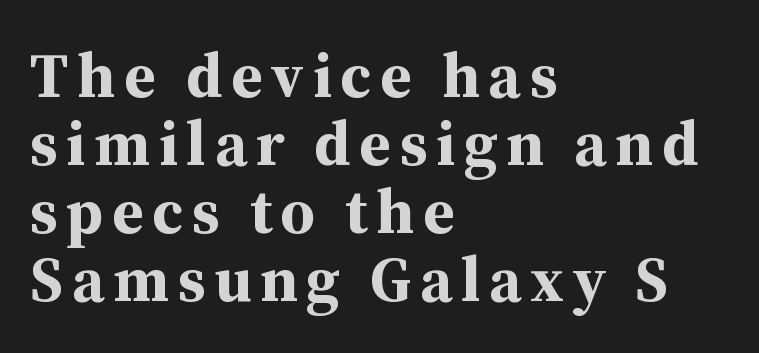
{"serif": "yes", "italic": "no", "bold": "yes", "weight": "bold", "width": "normal", "stroke_contrast": "medium", "x_height": "medium", "monospaced": "no", "underline": "no", "align": "left", "line_spacing": "tight", "line_spacing_ratio": 1.06, "glyph_px": 64}
